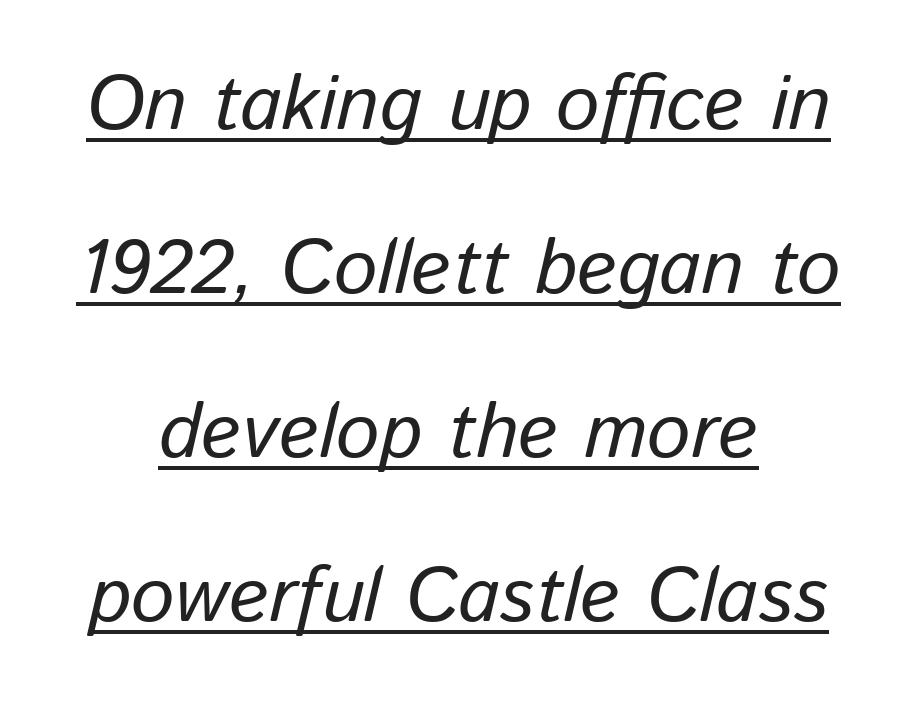
The image shows 77 px text type, italic (leaning right); set centered, loose line spacing (2.13x), normal letter spacing, underlined; low stroke contrast and a medium x-height.
